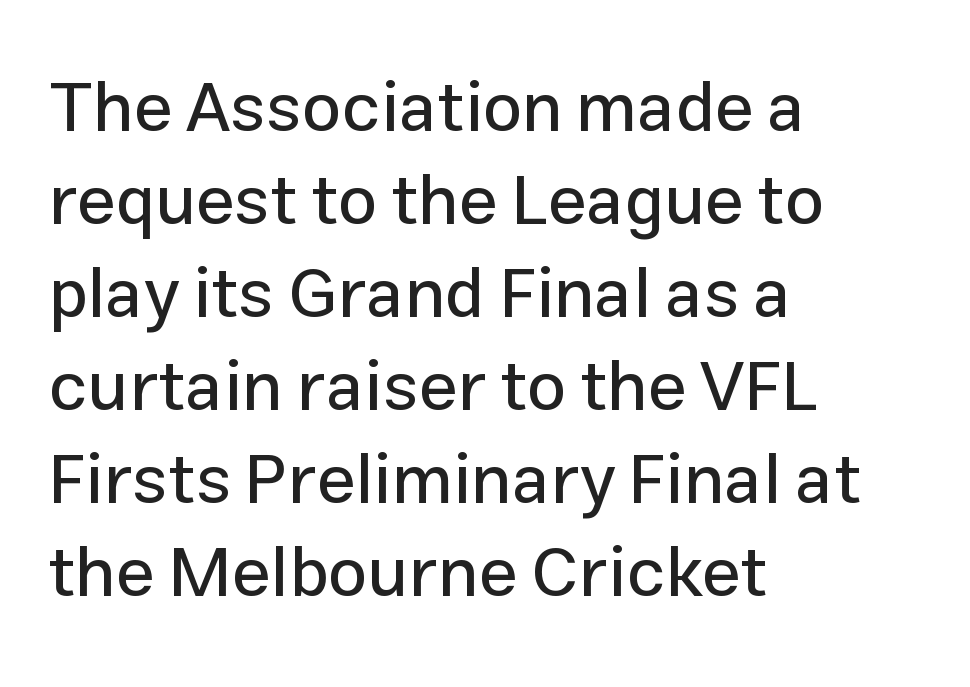
The image shows 70 px sans-serif type, upright; set left-aligned, normal line spacing (1.33x), normal letter spacing, not underlined; low stroke contrast and a medium x-height.
